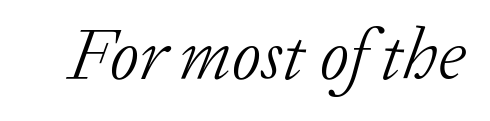
The image shows 72 px light serif type, italic (leaning right); set normal letter spacing, not underlined; low stroke contrast and a medium x-height.
